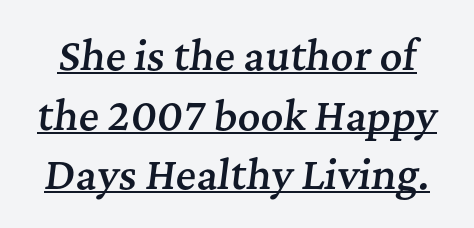
The image shows 39 px semibold serif type, italic (leaning right); set normal line spacing (1.53x), normal letter spacing, underlined; medium stroke contrast and a medium x-height.
